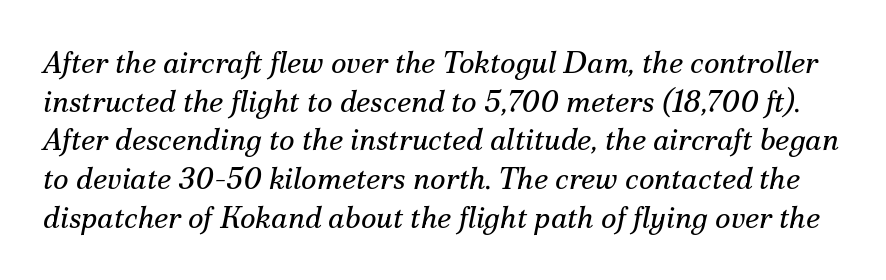
{"serif": "yes", "italic": "yes", "lean": "right", "slant_degrees": 12, "bold": "no", "weight": "regular", "width": "normal", "stroke_contrast": "medium", "x_height": "small", "monospaced": "no", "underline": "no", "line_spacing": "normal", "line_spacing_ratio": 1.29, "letter_spacing": "normal", "letter_spacing_em": 0.0, "glyph_px": 30}
